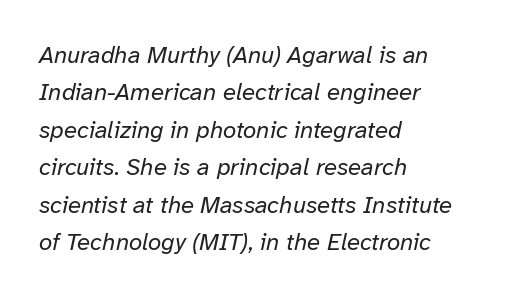
{"italic": "yes", "lean": "right", "slant_degrees": 12, "bold": "no", "underline": "no", "align": "left", "line_spacing": "normal", "line_spacing_ratio": 1.56, "letter_spacing": "normal", "letter_spacing_em": 0.0, "glyph_px": 24}
